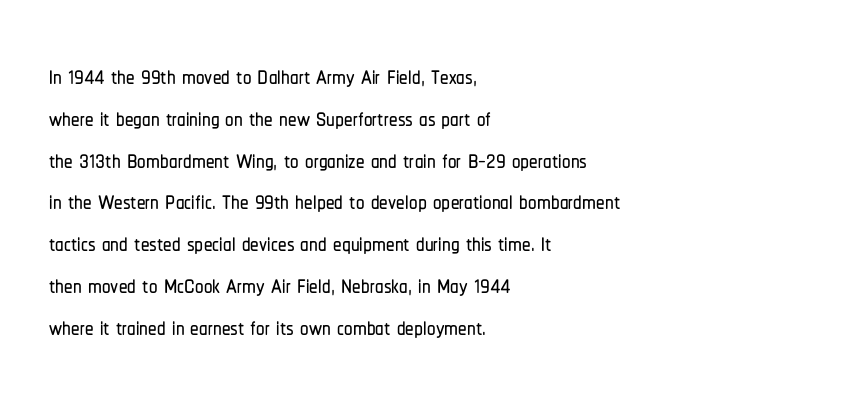
The image shows 34 px condensed sans-serif type, upright; set left-aligned, line spacing 1.23x, normal letter spacing, not underlined; low stroke contrast and a medium x-height.
